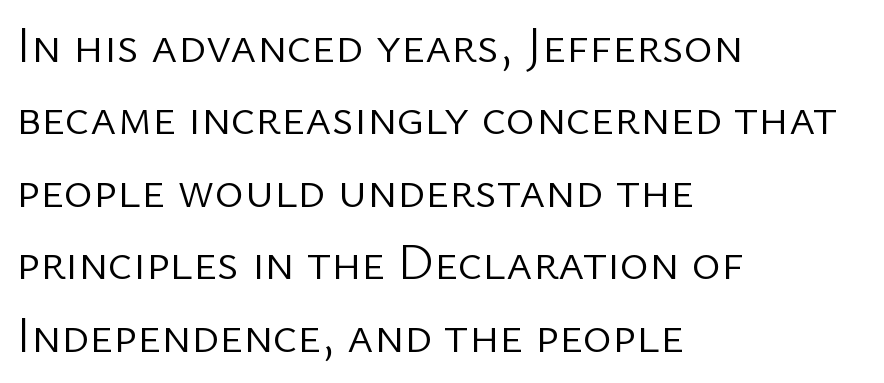
Q: Is the text bold? A: No.
Q: Is the text italic (slanted)? A: No, it is upright.
Q: Is the typeface a serif or a sans-serif typeface? A: Sans-serif.
Q: Is the text underlined? A: No.
Q: How is the paragraph aligned? A: Left-aligned.
Q: Is the spacing between letters normal or unusually wide? A: Normal.
Q: Is the spacing between lines tight, normal or loose? A: Normal.
Q: Width (condensed, normal, or wide)? A: Normal.
Q: Stroke contrast? A: Low.
Q: x-height? A: Medium.
Q: Monospaced? A: No.
